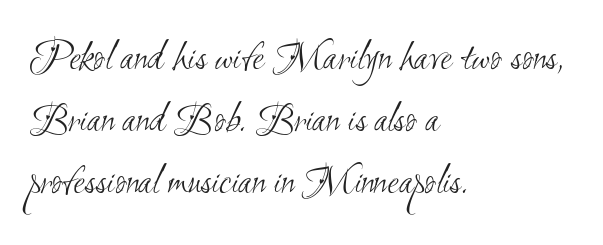
The image shows 43 px light, condensed sans-serif type; set left-aligned, normal line spacing (1.44x), normal letter spacing, not underlined; medium stroke contrast and a small x-height.
